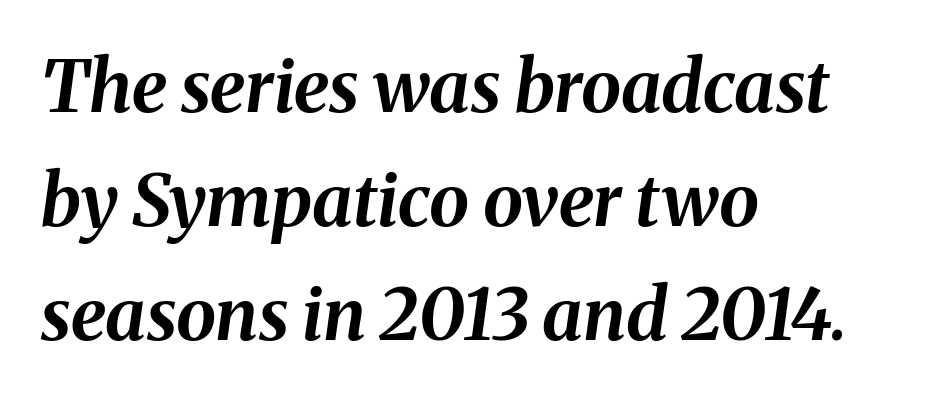
Q: Is the text bold? A: Yes.
Q: Is the text italic (slanted)? A: Yes, it leans right by about 8 degrees.
Q: Is the text underlined? A: No.
Q: How is the paragraph aligned? A: Left-aligned.
Q: Is the spacing between letters normal or unusually wide? A: Normal.
Q: Is the spacing between lines tight, normal or loose? A: Normal.
Q: Width (condensed, normal, or wide)? A: Normal.
Q: Stroke contrast? A: Medium.
Q: x-height? A: Medium.
Q: Monospaced? A: No.
